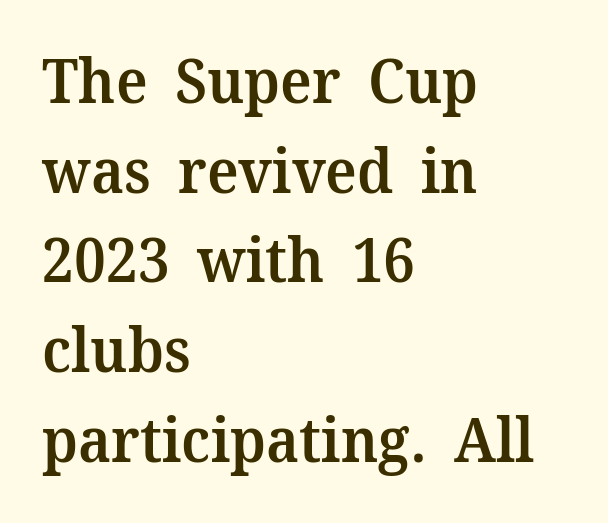
Q: Is the text bold? A: Semi-bold.
Q: Is the text italic (slanted)? A: No, it is upright.
Q: Is the typeface a serif or a sans-serif typeface? A: Serif.
Q: Is the text underlined? A: No.
Q: How is the paragraph aligned? A: Left-aligned.
Q: Is the spacing between letters normal or unusually wide? A: Normal.
Q: Is the spacing between lines tight, normal or loose? A: Normal.
Q: Width (condensed, normal, or wide)? A: Normal.
Q: Stroke contrast? A: Medium.
Q: x-height? A: Medium.
Q: Monospaced? A: No.
